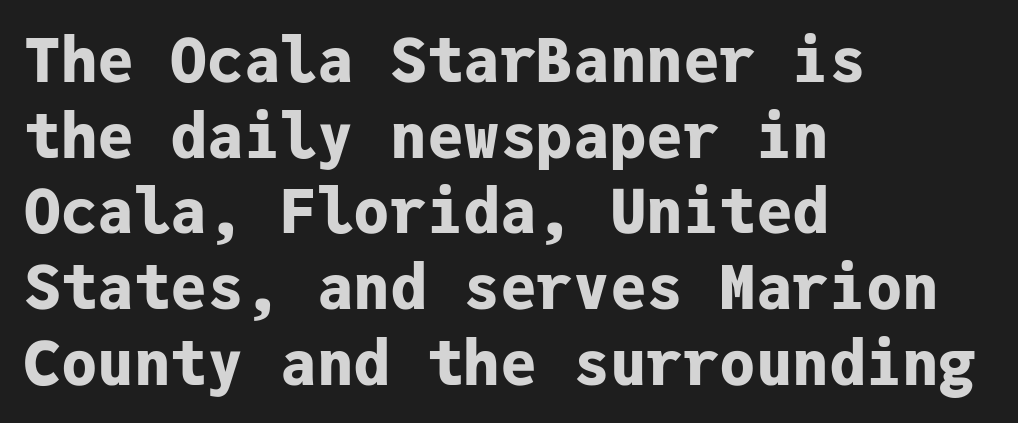
What stands out about the letter spacing? Nothing — it is the standard amount. The passage shown is typed in a monospace face where columns stay perfectly aligned. The text block is weighted toward the left margin, trailing off unevenly rightward. Lines of text with bare space underneath. I'd call this a sans setting — the letters go barefoot. The typesetting leans heavy: a genuine bold.
